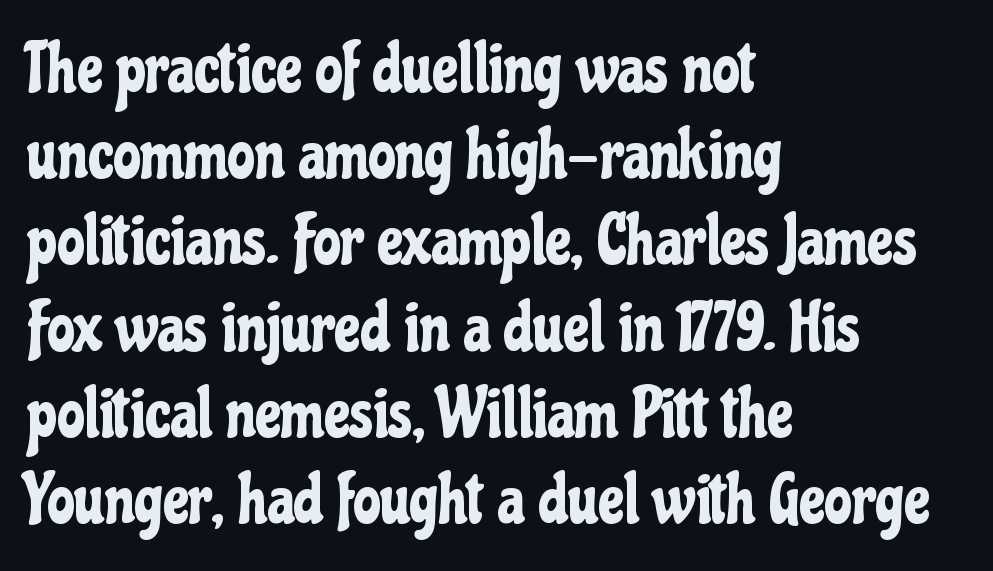
{"serif": "no", "italic": "no", "width": "condensed", "stroke_contrast": "low", "x_height": "medium", "monospaced": "no", "underline": "no", "align": "left", "line_spacing": "normal", "line_spacing_ratio": 1.25, "letter_spacing": "normal", "letter_spacing_em": 0.0, "glyph_px": 69}
